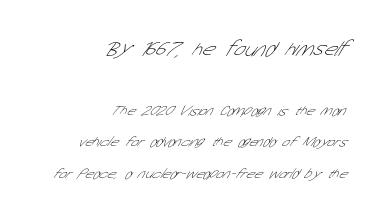
The image shows 21 px text type; set right-aligned, loose line spacing (2.24x), normal letter spacing, not underlined; the first (top) block is 1.5x larger.
